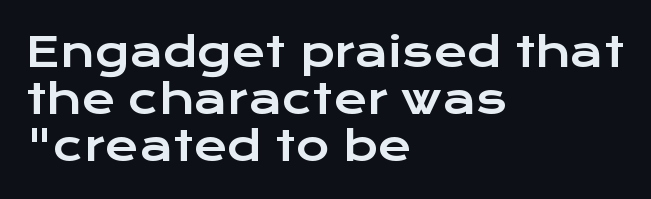
Q: Is the text italic (slanted)? A: No, it is upright.
Q: Is the typeface a serif or a sans-serif typeface? A: Sans-serif.
Q: Is the text underlined? A: No.
Q: How is the paragraph aligned? A: Left-aligned.
Q: Is the spacing between letters normal or unusually wide? A: Normal.
Q: Is the spacing between lines tight, normal or loose? A: Tight.
Q: Width (condensed, normal, or wide)? A: Wide.
Q: Stroke contrast? A: Low.
Q: x-height? A: Medium.
Q: Monospaced? A: No.
